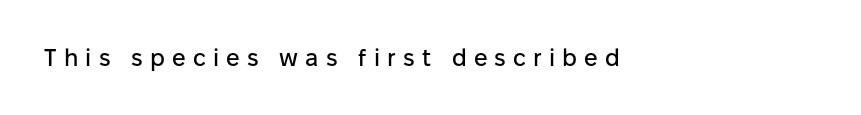
The image shows 24 px text type, upright; set left-aligned, unusually wide letter spacing (+0.3 em), not underlined.
